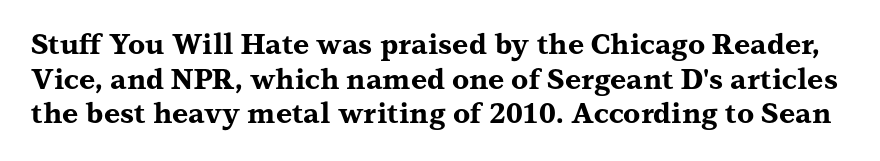
Q: Is the text bold? A: Yes.
Q: Is the text italic (slanted)? A: No, it is upright.
Q: Is the typeface a serif or a sans-serif typeface? A: Serif.
Q: Is the text underlined? A: No.
Q: Is the spacing between letters normal or unusually wide? A: Normal.
Q: Width (condensed, normal, or wide)? A: Wide.
Q: Stroke contrast? A: Medium.
Q: x-height? A: Medium.
Q: Monospaced? A: No.
